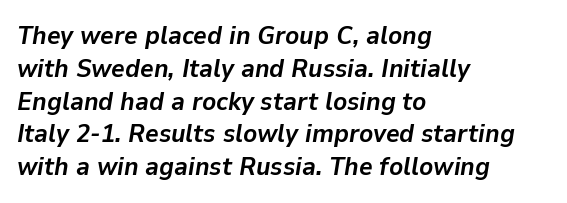
Students, observe: this is what conventionally led text looks like. Tall strokes in this sample are angled rather than plumb. A dark, heavy texture on the line: the type is bold. Only glyphs here, with clear space below each row.
